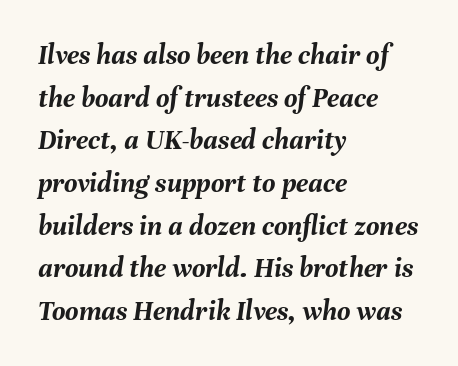
Q: Is the text bold? A: Yes.
Q: Is the text italic (slanted)? A: Yes, it leans right by about 8 degrees.
Q: Is the text underlined? A: No.
Q: How is the paragraph aligned? A: Left-aligned.
Q: Is the spacing between letters normal or unusually wide? A: Normal.
Q: Is the spacing between lines tight, normal or loose? A: Normal.
Q: Width (condensed, normal, or wide)? A: Normal.
Q: Stroke contrast? A: Medium.
Q: x-height? A: Medium.
Q: Monospaced? A: No.
